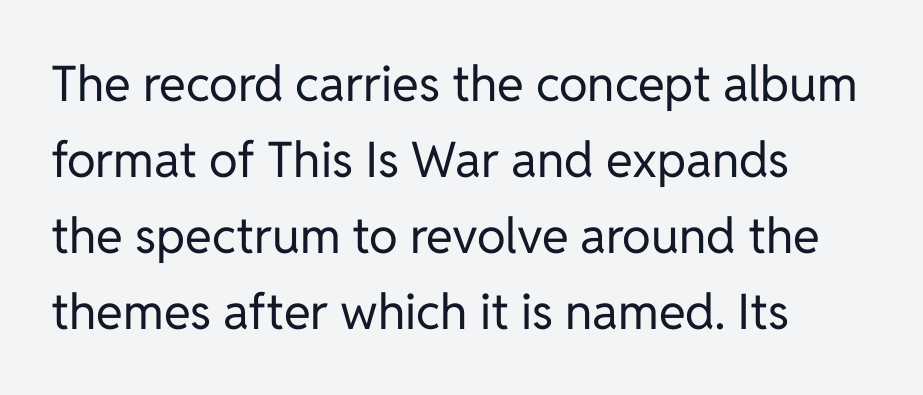
Q: Is the text bold? A: No.
Q: Is the text italic (slanted)? A: No, it is upright.
Q: Is the typeface a serif or a sans-serif typeface? A: Sans-serif.
Q: Is the text underlined? A: No.
Q: How is the paragraph aligned? A: Left-aligned.
Q: Is the spacing between letters normal or unusually wide? A: Normal.
Q: Is the spacing between lines tight, normal or loose? A: Normal.
Q: Width (condensed, normal, or wide)? A: Normal.
Q: Stroke contrast? A: Low.
Q: x-height? A: Medium.
Q: Monospaced? A: No.
